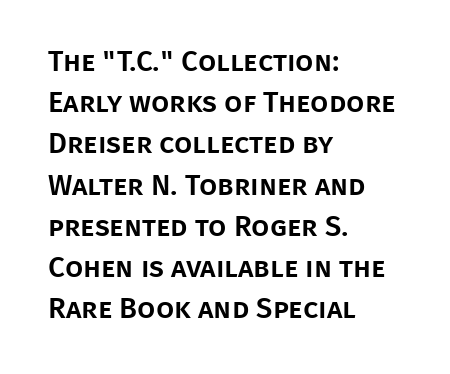
Q: Is the text italic (slanted)? A: No, it is upright.
Q: Is the typeface a serif or a sans-serif typeface? A: Sans-serif.
Q: Is the text underlined? A: No.
Q: How is the paragraph aligned? A: Left-aligned.
Q: Is the spacing between letters normal or unusually wide? A: Normal.
Q: Is the spacing between lines tight, normal or loose? A: Normal.
Q: Width (condensed, normal, or wide)? A: Normal.
Q: Stroke contrast? A: Low.
Q: x-height? A: Large.
Q: Monospaced? A: No.
